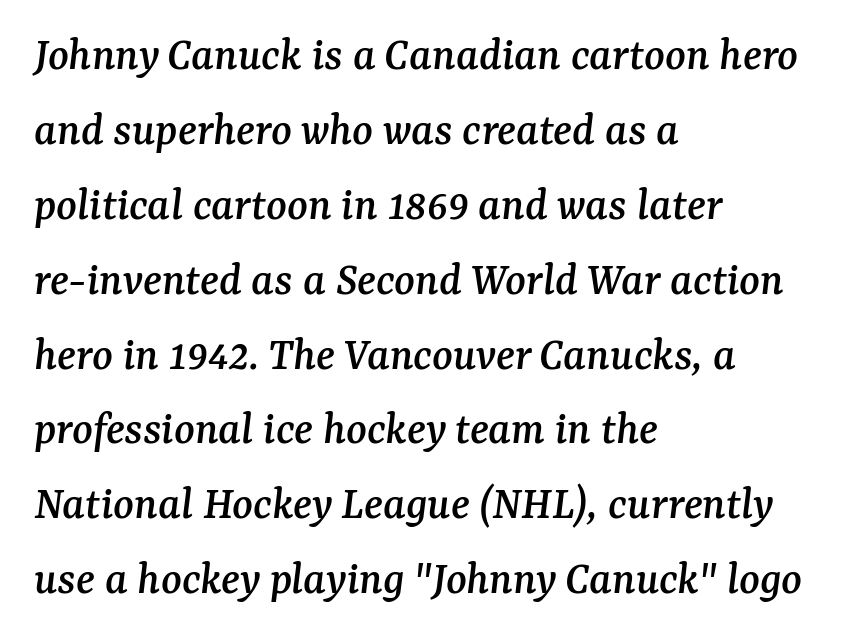
Each word holds together tightly as a unit, with standard inter-letter gaps. Regarding serifs, this sample has them. It's the slanting kind of type. Normally led — the rows are evenly, conventionally spaced. Each row of text sits above clean, open space.
